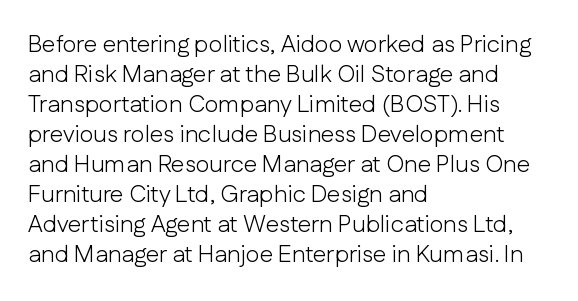
{"italic": "no", "bold": "no", "underline": "no", "align": "left", "line_spacing": "normal", "line_spacing_ratio": 1.25, "letter_spacing": "normal", "letter_spacing_em": 0.0, "glyph_px": 24}
